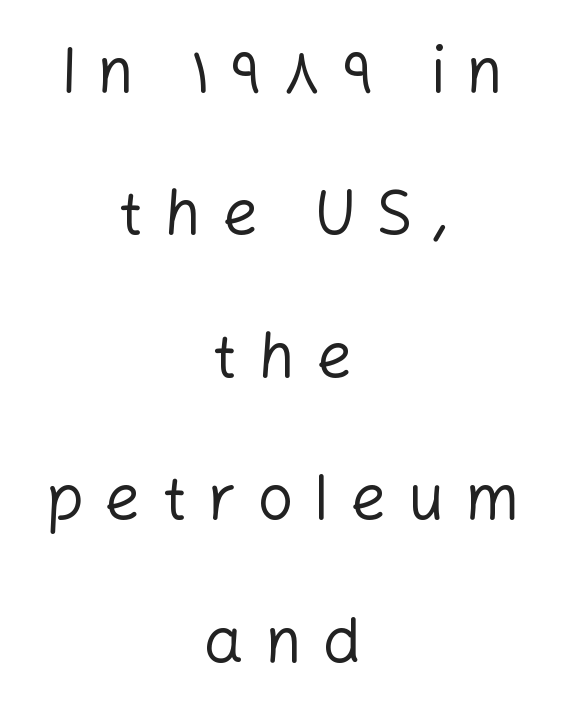
Q: Is the text bold? A: No.
Q: Is the text italic (slanted)? A: No, it is upright.
Q: Is the typeface a serif or a sans-serif typeface? A: Sans-serif.
Q: Is the text underlined? A: No.
Q: How is the paragraph aligned? A: Centered.
Q: Is the spacing between letters normal or unusually wide? A: Unusually wide.
Q: Is the spacing between lines tight, normal or loose? A: Loose.
Q: Width (condensed, normal, or wide)? A: Normal.
Q: Stroke contrast? A: Low.
Q: x-height? A: Medium.
Q: Monospaced? A: No.
